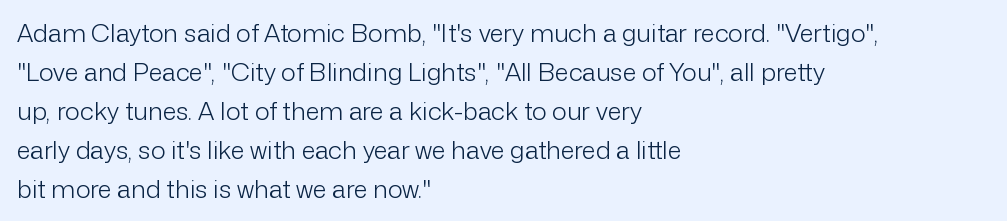
The space between consecutive lines is moderate. In terms of letterspacing, this is plain default setting. This rendering features lettering with no underline. Is the stroke heavy? The answer is a plain regular-or-lighter.
